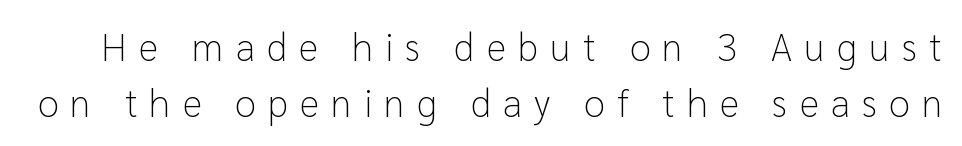
The image shows 38 px light sans-serif type, upright; set normal line spacing (1.47x), unusually wide letter spacing (+0.32 em), not underlined; low stroke contrast and a medium x-height.
